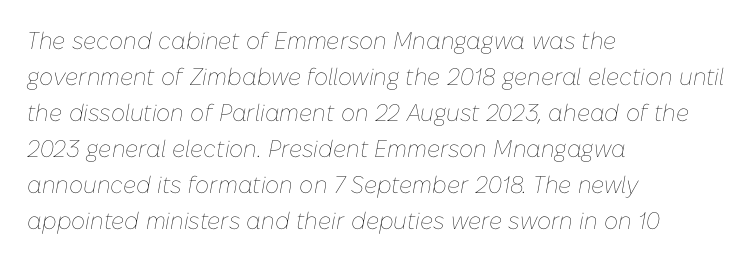
The image shows 24 px text type, italic (leaning right); set left-aligned, normal line spacing (1.5x), normal letter spacing, not underlined.
